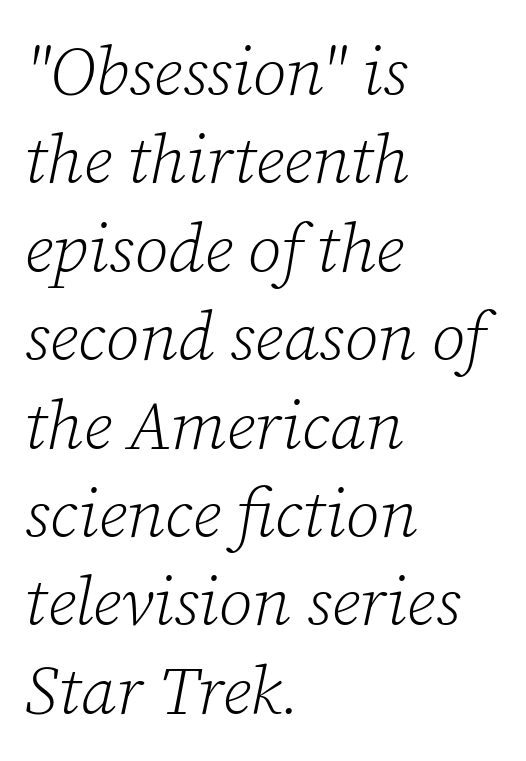
The letters advance in unequal steps, a hallmark of proportional type. Spacing between characters is what you'd get straight out of the box. When letters slant like this, we call the style italic. Each row of text sits above clean, open space.
